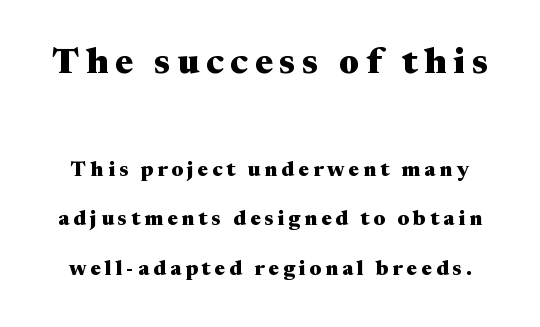
The image shows 36 px heavy, wide serif type, upright; set loose line spacing (2.36x), not underlined; the first (top) block is 1.71x larger; medium stroke contrast and a medium x-height.
